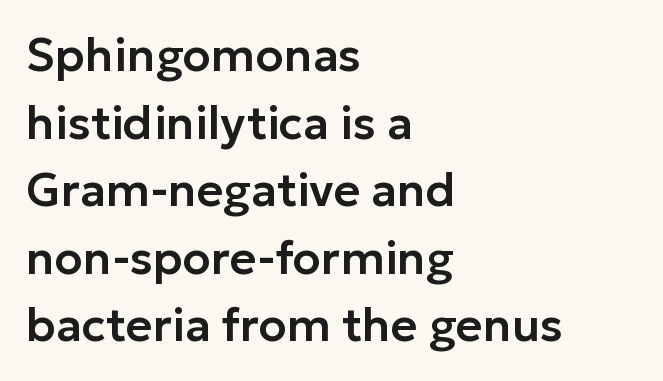
Upright lettering throughout. The compositor pushed each line to the left boundary. Clear beneath every line of the passage. You could not count columns in this text — the font is proportionally spaced.
